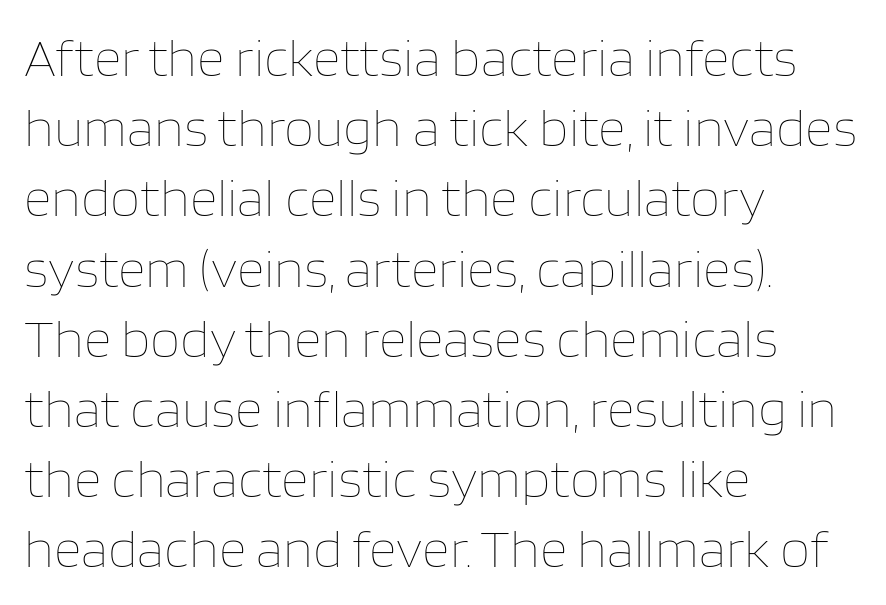
Q: Is the text bold? A: No.
Q: Is the text italic (slanted)? A: No, it is upright.
Q: Is the text underlined? A: No.
Q: How is the paragraph aligned? A: Left-aligned.
Q: Is the spacing between letters normal or unusually wide? A: Normal.
Q: Is the spacing between lines tight, normal or loose? A: Normal.
Q: Width (condensed, normal, or wide)? A: Normal.
Q: Stroke contrast? A: Low.
Q: x-height? A: Large.
Q: Monospaced? A: No.
